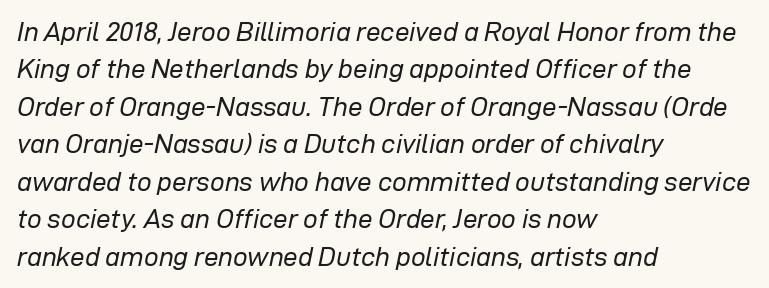
The image shows 26 px text type, italic (leaning right); set left-aligned, normal line spacing (1.44x), normal letter spacing, not underlined.
